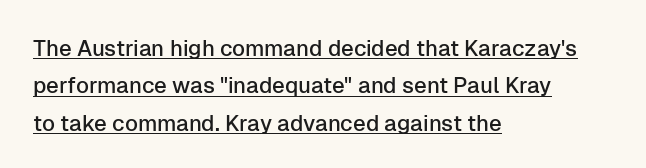
Q: Is the text italic (slanted)? A: No, it is upright.
Q: Is the text underlined? A: Yes.
Q: How is the paragraph aligned? A: Left-aligned.
Q: Is the spacing between letters normal or unusually wide? A: Normal.
Q: Is the spacing between lines tight, normal or loose? A: Normal.
